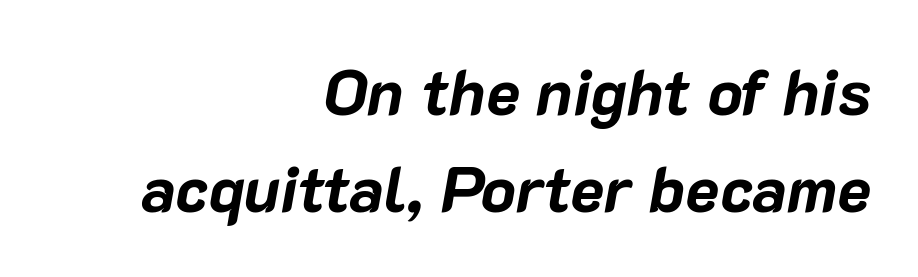
Q: Is the text bold? A: Yes.
Q: Is the text italic (slanted)? A: Yes, it leans right by about 10 degrees.
Q: Is the text underlined? A: No.
Q: How is the paragraph aligned? A: Right-aligned.
Q: Is the spacing between letters normal or unusually wide? A: Normal.
Q: Is the spacing between lines tight, normal or loose? A: Normal.
Q: Width (condensed, normal, or wide)? A: Normal.
Q: Stroke contrast? A: Low.
Q: x-height? A: Medium.
Q: Monospaced? A: No.
